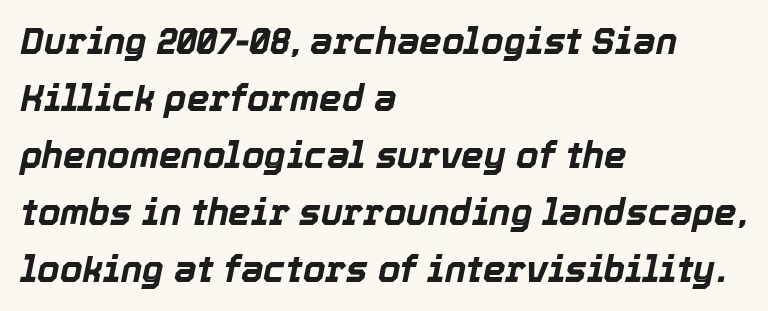
Q: Is the text bold? A: Yes.
Q: Is the text italic (slanted)? A: Yes, it leans right by about 12 degrees.
Q: Is the text underlined? A: No.
Q: How is the paragraph aligned? A: Left-aligned.
Q: Is the spacing between letters normal or unusually wide? A: Normal.
Q: Is the spacing between lines tight, normal or loose? A: Normal.
Q: Width (condensed, normal, or wide)? A: Normal.
Q: x-height? A: Medium.
Q: Monospaced? A: No.
